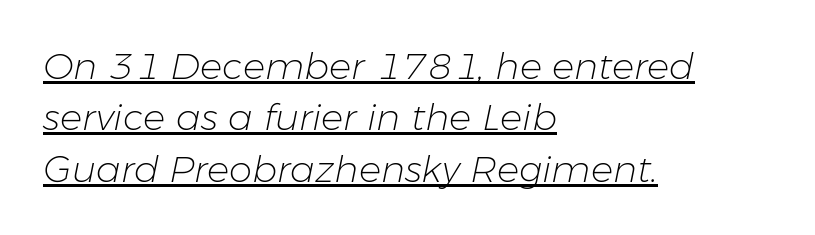
The image shows 37 px light type, italic (leaning right); set left-aligned, normal line spacing (1.39x), normal letter spacing, underlined; low stroke contrast and a medium x-height.
